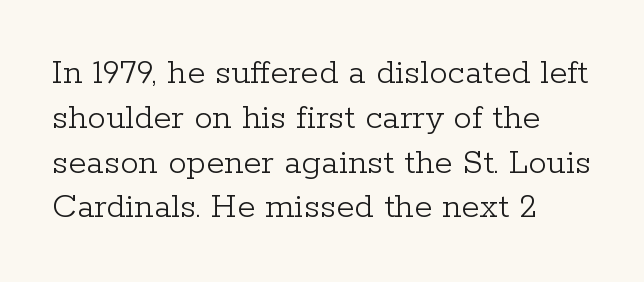
The image shows 37 px light serif type, upright; set left-aligned, line spacing 1.21x, normal letter spacing, not underlined; low stroke contrast and a medium x-height.
